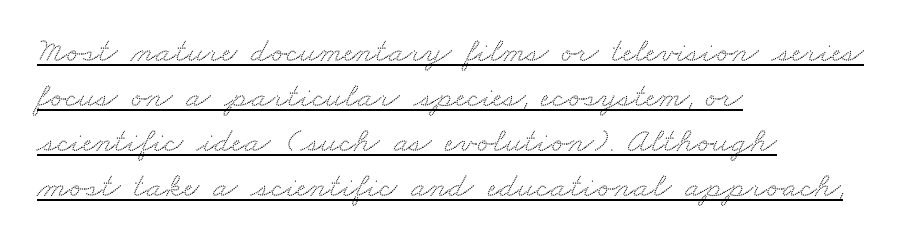
The image shows 35 px wide serif type; set left-aligned, normal line spacing (1.29x), normal letter spacing, underlined; medium stroke contrast and a small x-height.
